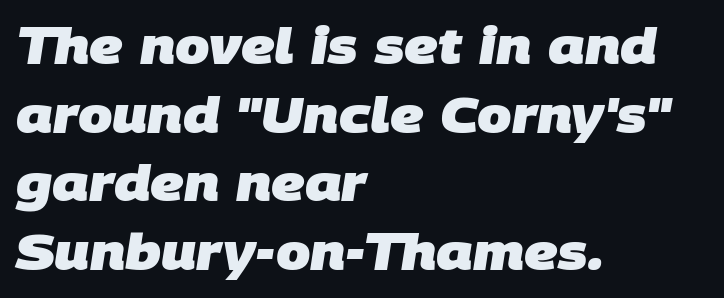
The image shows 49 px heavy sans-serif type; set left-aligned, normal line spacing (1.4x), normal letter spacing, not underlined; low stroke contrast and a large x-height.
